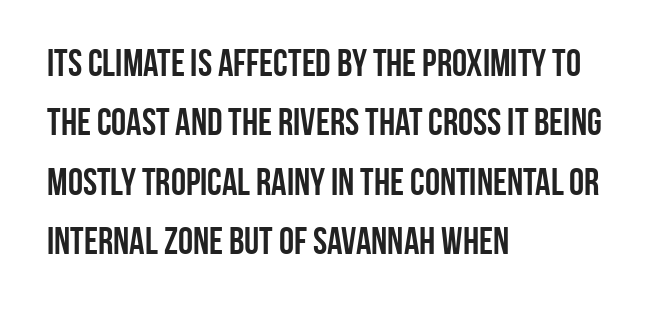
{"serif": "no", "italic": "no", "bold": "yes", "weight": "semibold", "width": "condensed", "stroke_contrast": "low", "x_height": "large", "monospaced": "no", "underline": "no", "align": "left", "line_spacing": "normal", "line_spacing_ratio": 1.56, "letter_spacing": "normal", "letter_spacing_em": 0.0, "glyph_px": 38}
